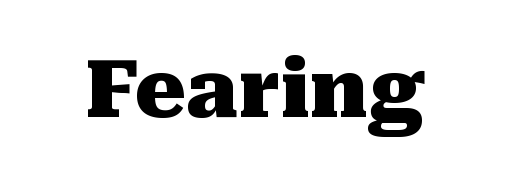
Regarding serifs, this sample has them. The specimen reads as upright at a glance. This sample has the flowing, uneven cadence of proportional lettering. Here the glyphs are tracked normally, forming tight word shapes. Descenders hang freely into open space.
